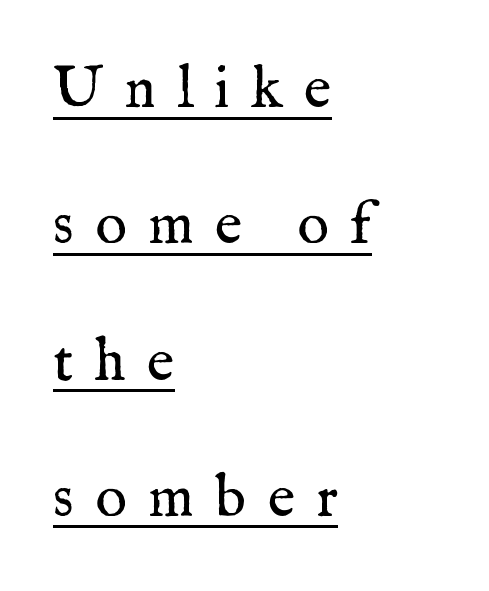
{"serif": "yes", "italic": "no", "bold": "no", "weight": "regular", "width": "normal", "stroke_contrast": "medium", "x_height": "medium", "monospaced": "no", "underline": "yes", "align": "left", "line_spacing": "loose", "line_spacing_ratio": 2.31, "letter_spacing": "wide", "letter_spacing_em": 0.36, "glyph_px": 59}
